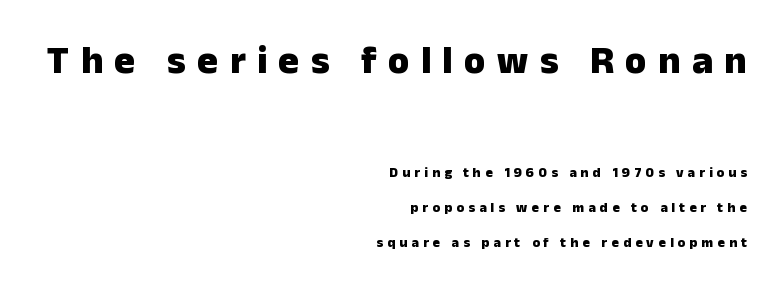
Line endings align vertically; line beginnings do not. Are there feet on the stems? There aren't — it's a sans. Plenty of ink on the page — the face is bold. You could only call the tracking loose — the letters float apart. The rendering shrinks the type as you move from the upper chunk to the lower.
